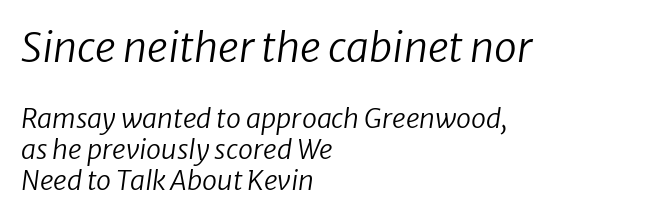
Q: Is the text bold? A: No.
Q: Is the text italic (slanted)? A: Yes, it leans right by about 8 degrees.
Q: Is the text underlined? A: No.
Q: How is the paragraph aligned? A: Left-aligned.
Q: Is the spacing between letters normal or unusually wide? A: Normal.
Q: Is the spacing between lines tight, normal or loose? A: Tight.
Q: Which block of text is set in a larger size, the first (top) or the second (bottom)? A: The first (top) one.
Q: Width (condensed, normal, or wide)? A: Normal.
Q: Stroke contrast? A: Low.
Q: x-height? A: Medium.
Q: Monospaced? A: No.
